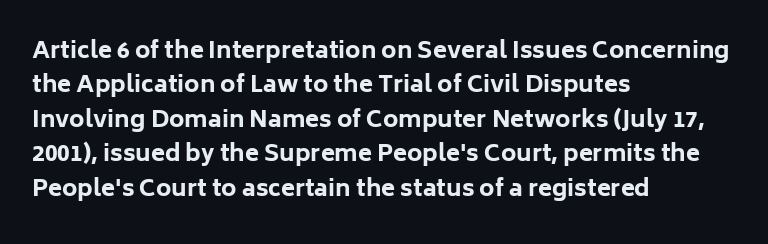
Is the letter spacing exaggerated? No — it looks like the ordinary default. Reading down the block, your eye returns to a fixed left position each line. Heavy-handed strokes throughout: this text is bold. Just letters on the line, the space beneath them empty. Baseline-to-baseline distance is the conventional proportion of letter height. A roman cut, with each character standing at attention.
